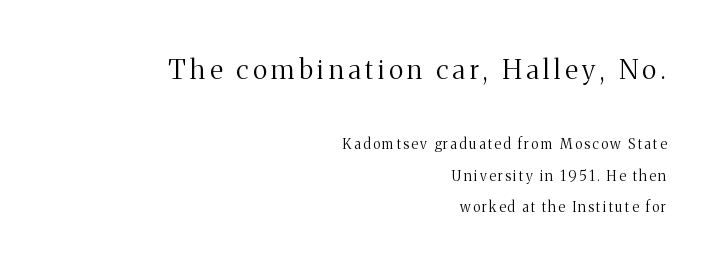
Q: Is the text bold? A: No.
Q: Is the text italic (slanted)? A: No, it is upright.
Q: Is the text underlined? A: No.
Q: How is the paragraph aligned? A: Right-aligned.
Q: Is the spacing between lines tight, normal or loose? A: Loose.
Q: Which block of text is set in a larger size, the first (top) or the second (bottom)? A: The first (top) one.
